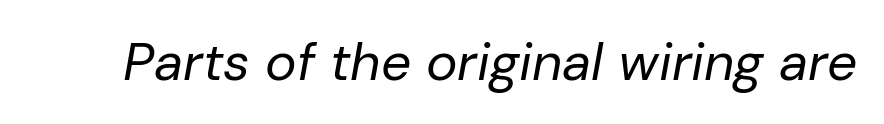
Q: Is the text bold? A: No.
Q: Is the text italic (slanted)? A: Yes, it leans right by about 10 degrees.
Q: Is the text underlined? A: No.
Q: Is the spacing between letters normal or unusually wide? A: Normal.
Q: Width (condensed, normal, or wide)? A: Normal.
Q: Stroke contrast? A: Low.
Q: x-height? A: Medium.
Q: Monospaced? A: No.
